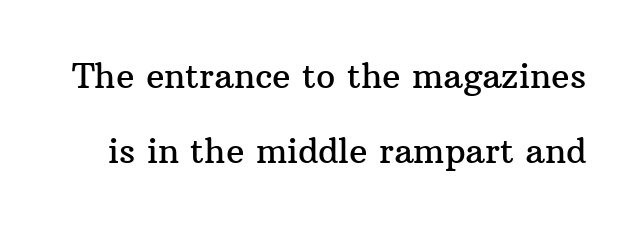
The letters stand upright; this is a roman face. The face used here is proportionally spaced, like ordinary book or web type. Standard letterfit; no display-style spreading of the glyphs. This sample uses a serif face. Rule under the text: the space is simply empty.
